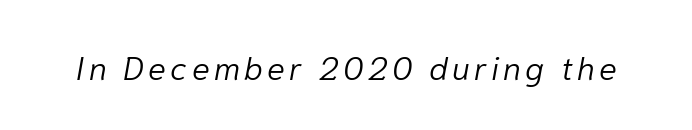
Q: Is the text bold? A: No.
Q: Is the text italic (slanted)? A: Yes, it leans right by about 10 degrees.
Q: Is the text underlined? A: No.
Q: Width (condensed, normal, or wide)? A: Normal.
Q: Stroke contrast? A: Low.
Q: x-height? A: Medium.
Q: Monospaced? A: No.
